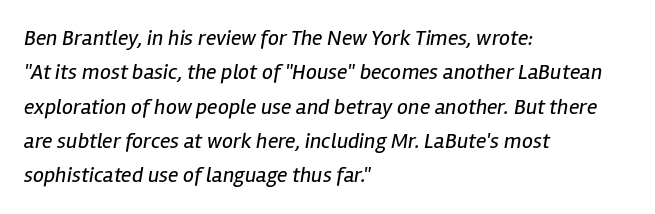
The image shows 22 px text type, italic (leaning right); set left-aligned, normal line spacing (1.56x), normal letter spacing, not underlined.
